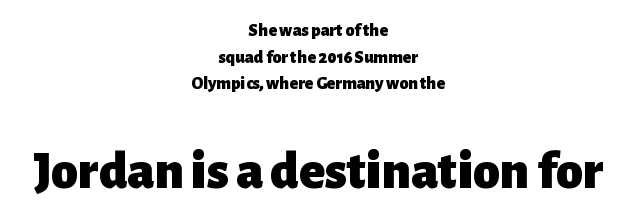
{"serif": "no", "italic": "no", "bold": "yes", "weight": "heavy", "width": "normal", "stroke_contrast": "low", "x_height": "medium", "monospaced": "no", "underline": "no", "align": "center", "line_spacing": "normal", "line_spacing_ratio": 1.48, "letter_spacing": "normal", "letter_spacing_em": 0.0, "larger_block": "second", "size_ratio": 3.0, "glyph_px": 54}
